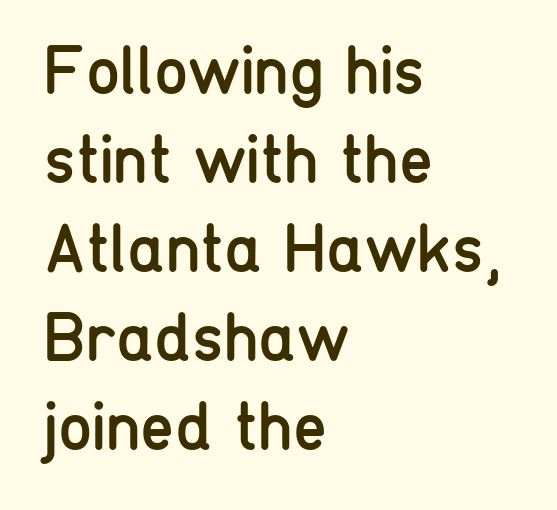
The image shows 69 px regular-weight, condensed sans-serif type, upright; set left-aligned, normal line spacing (1.29x), normal letter spacing, not underlined; low stroke contrast and a medium x-height.
